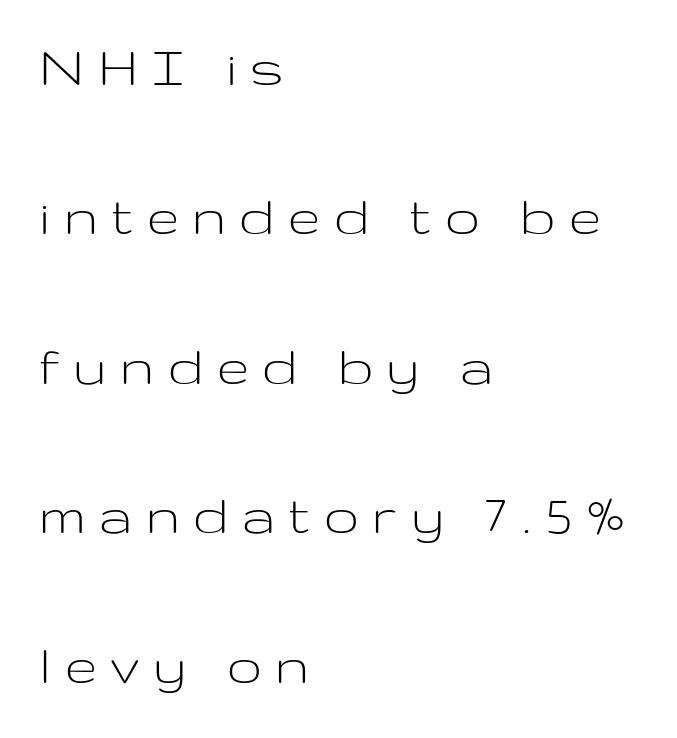
{"serif": "no", "italic": "no", "bold": "no", "weight": "light", "width": "wide", "stroke_contrast": "low", "x_height": "medium", "monospaced": "no", "underline": "no", "align": "left", "line_spacing": "loose", "line_spacing_ratio": 2.49, "letter_spacing": "wide", "letter_spacing_em": 0.26, "glyph_px": 60}
